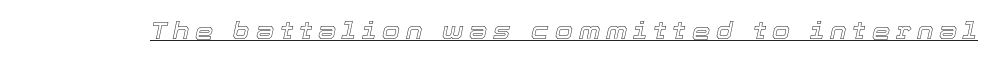
{"italic": "yes", "lean": "right", "slant_degrees": 12, "underline": "yes", "letter_spacing": "wide", "letter_spacing_em": 0.26, "glyph_px": 23}
